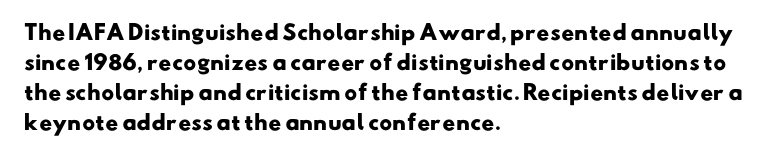
{"bold": "yes", "underline": "no", "align": "left", "line_spacing": "normal", "line_spacing_ratio": 1.5, "letter_spacing": "normal", "letter_spacing_em": 0.0, "glyph_px": 20}
